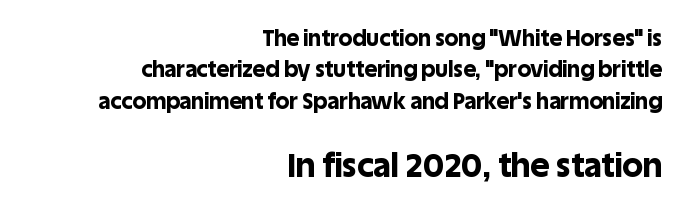
Q: Is the text bold? A: Yes.
Q: Is the text italic (slanted)? A: No, it is upright.
Q: Is the typeface a serif or a sans-serif typeface? A: Sans-serif.
Q: Is the text underlined? A: No.
Q: How is the paragraph aligned? A: Right-aligned.
Q: Is the spacing between letters normal or unusually wide? A: Normal.
Q: Is the spacing between lines tight, normal or loose? A: Normal.
Q: Which block of text is set in a larger size, the first (top) or the second (bottom)? A: The second (bottom) one.
Q: Width (condensed, normal, or wide)? A: Normal.
Q: x-height? A: Large.
Q: Monospaced? A: No.
